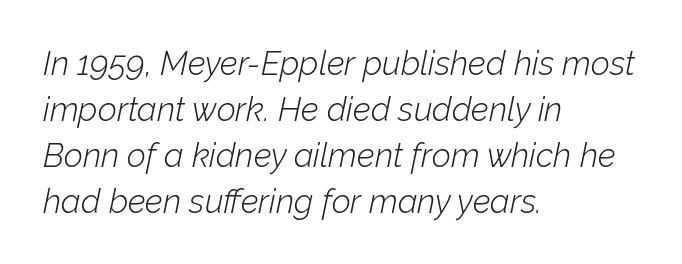
The image shows 33 px light type, italic (leaning right); set left-aligned, normal line spacing (1.39x), normal letter spacing, not underlined; low stroke contrast and a medium x-height.
